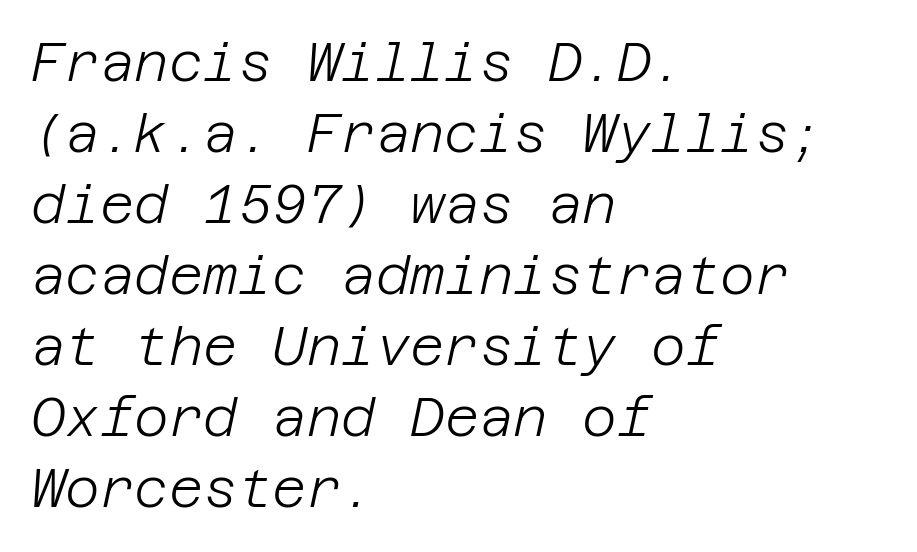
The image shows 53 px light type, italic (leaning right); set left-aligned, normal line spacing (1.34x), normal letter spacing, not underlined; low stroke contrast and a large x-height.
